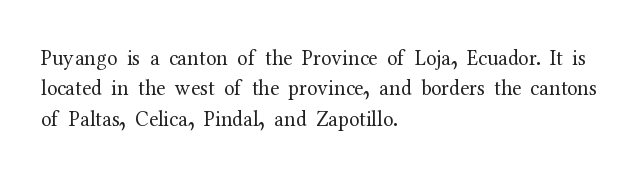
Q: Is the text bold? A: No.
Q: Is the text italic (slanted)? A: No, it is upright.
Q: Is the text underlined? A: No.
Q: How is the paragraph aligned? A: Left-aligned.
Q: Is the spacing between letters normal or unusually wide? A: Normal.
Q: Is the spacing between lines tight, normal or loose? A: Normal.
